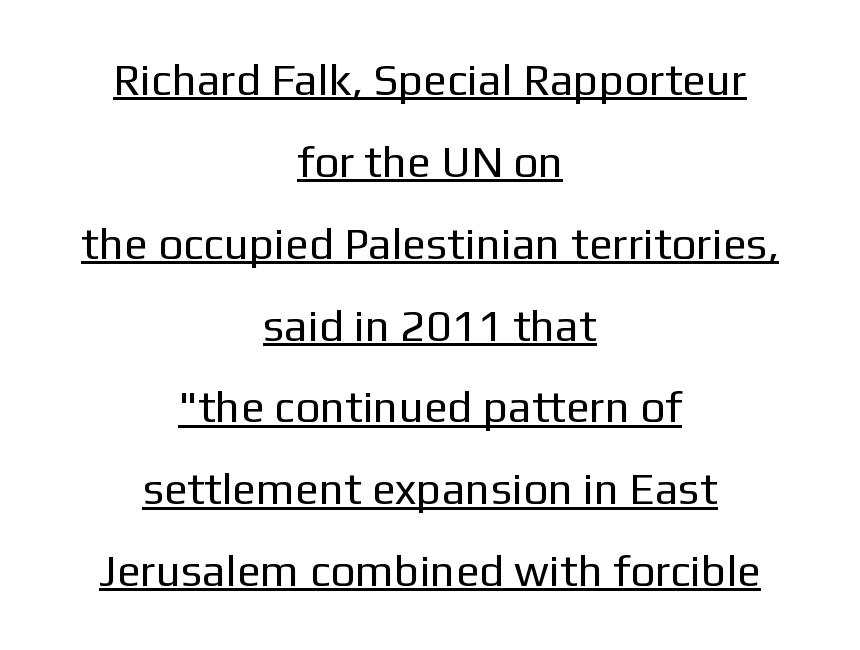
{"serif": "no", "italic": "no", "bold": "no", "weight": "regular", "width": "normal", "stroke_contrast": "low", "x_height": "medium", "monospaced": "no", "underline": "yes", "align": "center", "line_spacing_ratio": 1.86, "letter_spacing": "normal", "letter_spacing_em": 0.0, "glyph_px": 44}
